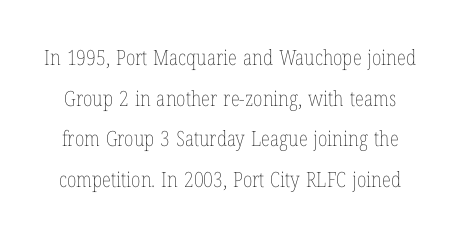
{"italic": "no", "bold": "no", "underline": "no", "line_spacing": "loose", "line_spacing_ratio": 1.94, "letter_spacing": "normal", "letter_spacing_em": 0.0, "glyph_px": 21}
